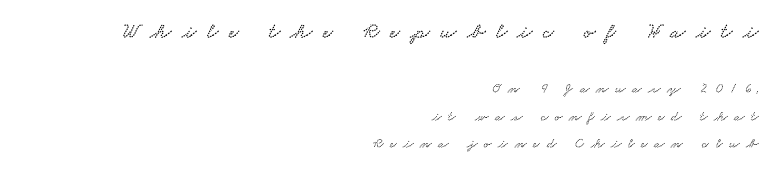
Is the block centered? No — it sits flush against the right margin. In terms of letterspacing, this is a distinctly airy, spread setting. Lines of text with bare space underneath. Which chunk is bigger? The first one — the top block dwarfs the bottom. The lines are spread far apart with generous leading.
